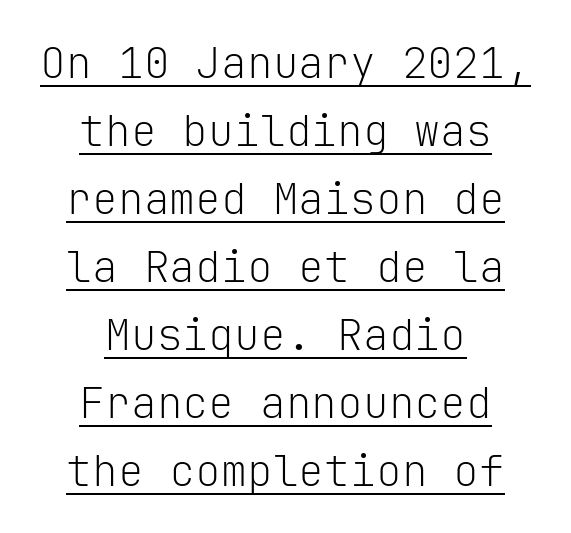
Do the characters align in a grid? Yes, the font is monospaced. The whitespace from short lines is split evenly between both sides. What stands out about the letter spacing? Nothing — it is the standard amount. Ordinary non-slanted type is in use. Examine the stroke ends and you'll find no serifs. The font is comparable to plain body text, perhaps lighter.
